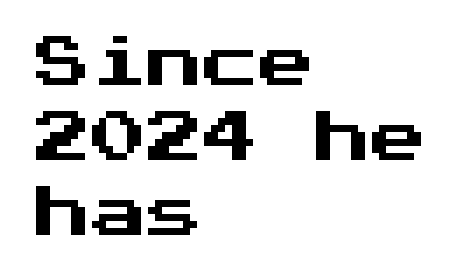
{"serif": "no", "italic": "no", "width": "normal", "stroke_contrast": "medium", "x_height": "medium", "monospaced": "yes", "underline": "no", "align": "left", "line_spacing": "normal", "line_spacing_ratio": 1.34, "letter_spacing": "normal", "letter_spacing_em": 0.0, "glyph_px": 56}
